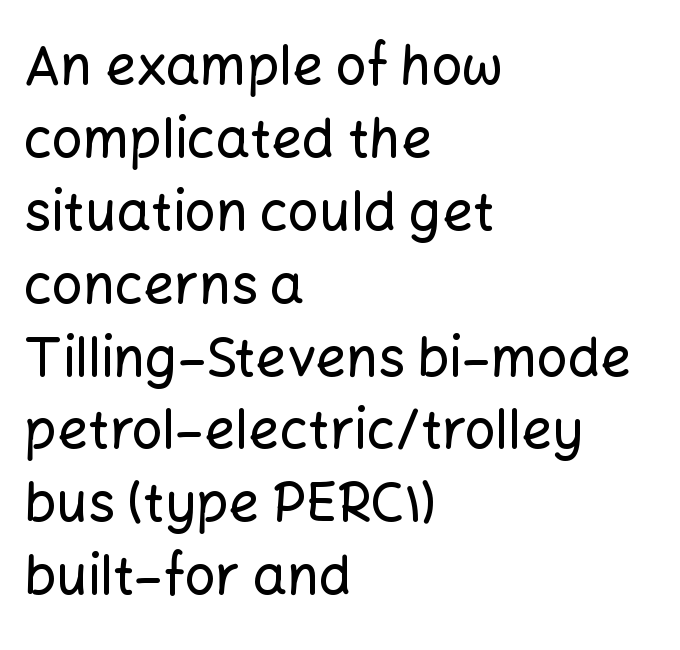
Note the varied advance widths — an 'i' is clearly narrower than an 'm'. Letterform terminals end flat and unadorned throughout the passage. Quick note: not italic, upright. Interline gaps are of average width in this sample. Beneath every word, the page is bare. These lines stack with their left ends in a neat column.
